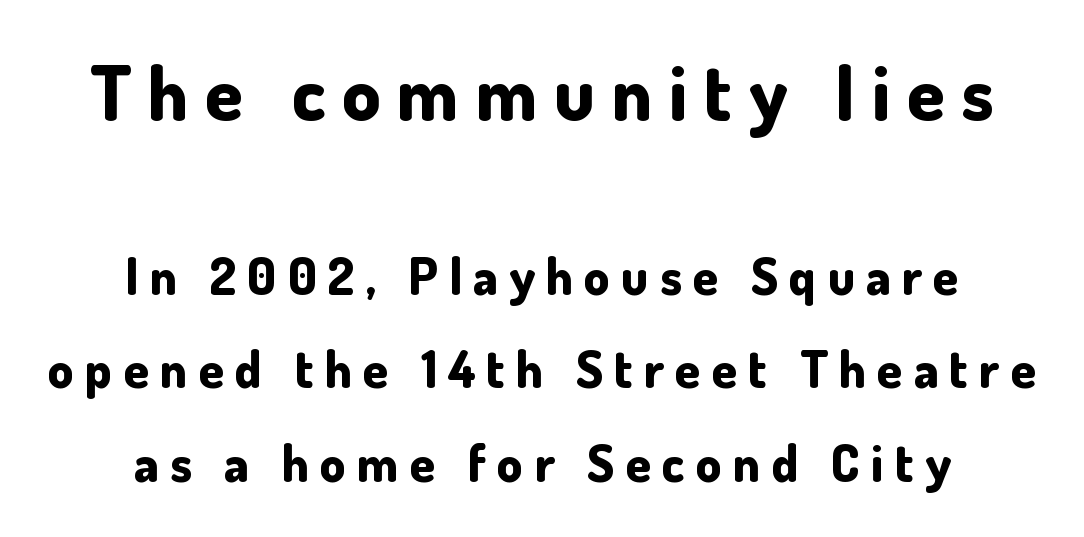
The image shows 76 px bold sans-serif type, upright; set centered, line spacing 1.83x, unusually wide letter spacing (+0.22 em), not underlined; the first (top) block is 1.49x larger; low stroke contrast and a small x-height.
